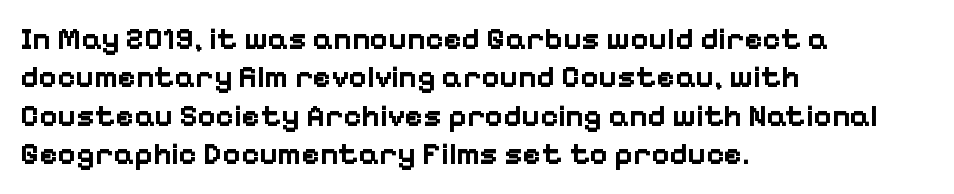
The image shows 31 px bold sans-serif type, upright; set left-aligned, line spacing 1.24x, normal letter spacing, not underlined; low stroke contrast and a medium x-height.
